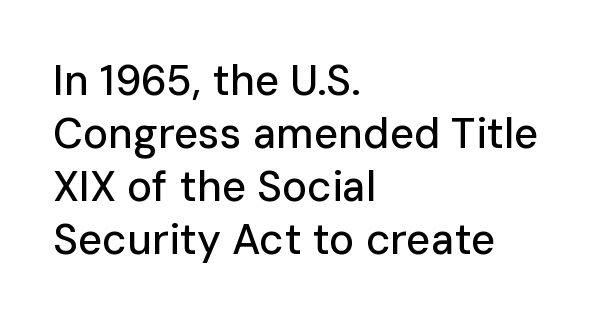
Q: Is the text italic (slanted)? A: No, it is upright.
Q: Is the typeface a serif or a sans-serif typeface? A: Sans-serif.
Q: Is the text underlined? A: No.
Q: How is the paragraph aligned? A: Left-aligned.
Q: Is the spacing between letters normal or unusually wide? A: Normal.
Q: Is the spacing between lines tight, normal or loose? A: Normal.
Q: Width (condensed, normal, or wide)? A: Normal.
Q: Stroke contrast? A: Low.
Q: x-height? A: Medium.
Q: Monospaced? A: No.
